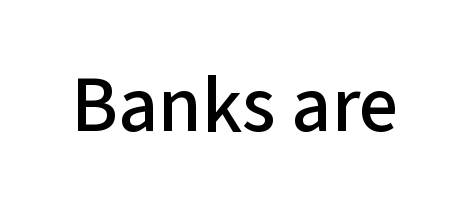
Q: Is the text italic (slanted)? A: No, it is upright.
Q: Is the typeface a serif or a sans-serif typeface? A: Sans-serif.
Q: Is the text underlined? A: No.
Q: Is the spacing between letters normal or unusually wide? A: Normal.
Q: Width (condensed, normal, or wide)? A: Normal.
Q: Stroke contrast? A: Low.
Q: x-height? A: Medium.
Q: Monospaced? A: No.
